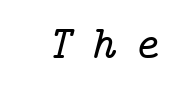
The image shows 47 px serif type, italic (leaning right); set unusually wide letter spacing (+0.4 em), not underlined; low stroke contrast and a medium x-height.
